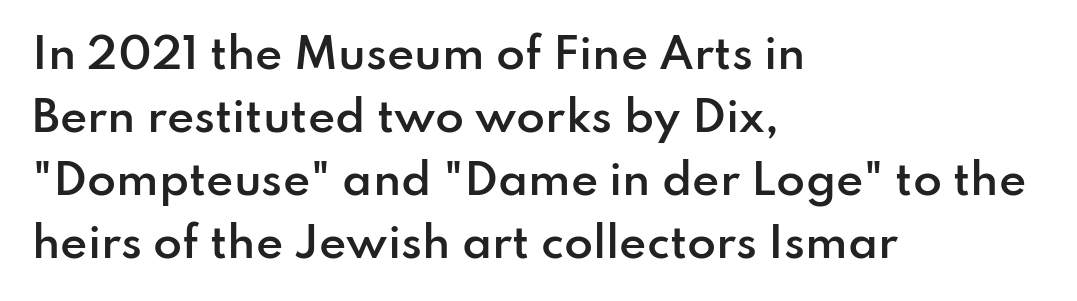
{"serif": "no", "italic": "no", "bold": "semi", "weight": "semibold", "width": "normal", "stroke_contrast": "low", "x_height": "small", "monospaced": "no", "underline": "no", "align": "left", "line_spacing": "normal", "line_spacing_ratio": 1.5, "letter_spacing": "normal", "letter_spacing_em": 0.0, "glyph_px": 42}
